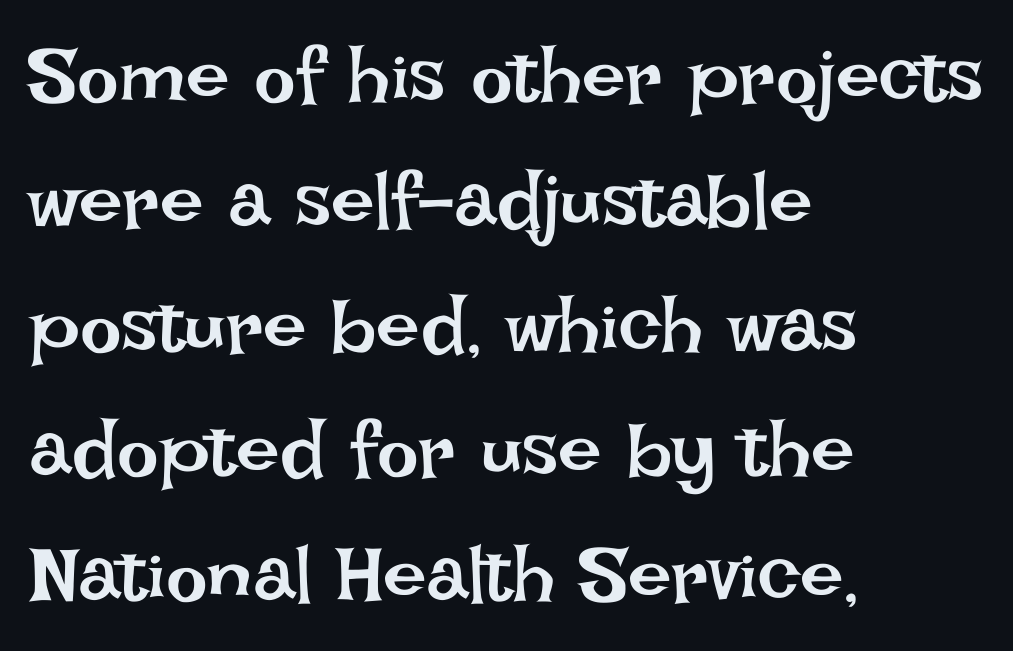
Q: Is the text bold? A: No.
Q: Is the text italic (slanted)? A: No, it is upright.
Q: Is the text underlined? A: No.
Q: How is the paragraph aligned? A: Left-aligned.
Q: Is the spacing between letters normal or unusually wide? A: Normal.
Q: Is the spacing between lines tight, normal or loose? A: Normal.
Q: Width (condensed, normal, or wide)? A: Normal.
Q: Stroke contrast? A: Low.
Q: x-height? A: Large.
Q: Monospaced? A: No.
